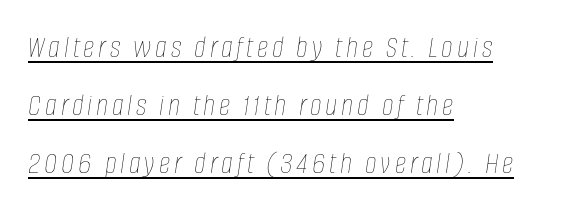
The letters advance in unequal steps, a hallmark of proportional type. Every word sits above its own underline. The letterforms sit at book weight or below. Alignment: flush left. The text carries the slant typical of an italic or oblique font.
